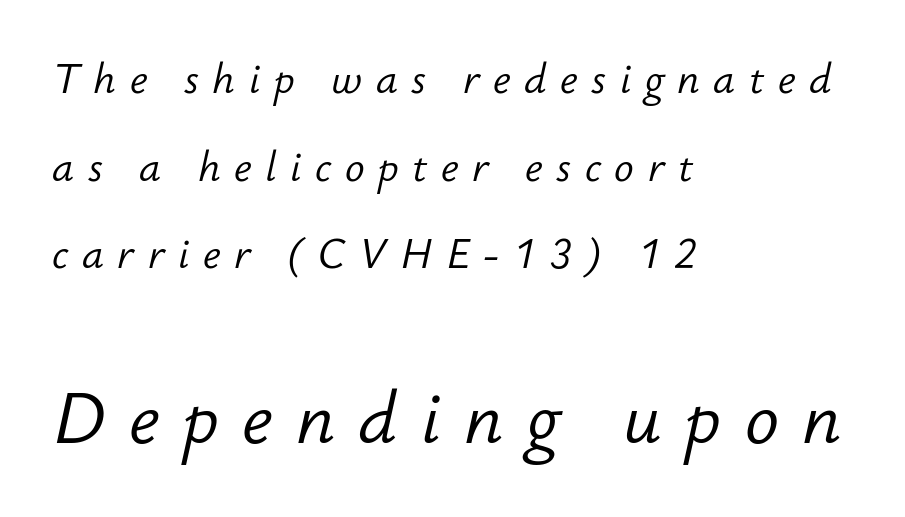
The image shows 71 px light type, italic (leaning right); set left-aligned, loose line spacing (2.14x), unusually wide letter spacing (+0.33 em), not underlined; the second (bottom) block is 1.73x larger; low stroke contrast and a small x-height.
